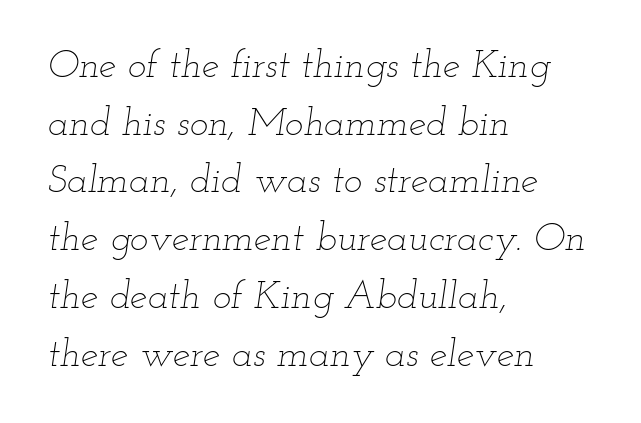
In CSS terms this would be text-align: left. Decoration check: the copy has no underline. The weight tops out at a normal text grade. The passage shown stacks its lines at a standard gap. Looks like regular typesetting: each glyph gets only the width it needs. No extra tracking has been applied to these lines.
